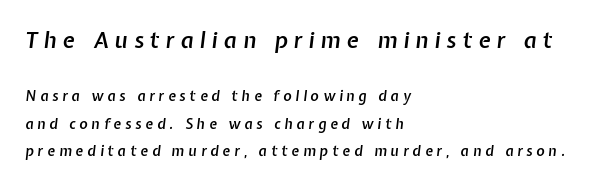
Is the letter spacing exaggerated? Yes — the characters are pushed far apart. The glyphs are unaccompanied by any horizontal stroke below them. The lettering tilts uniformly, giving the passage an italic look. Casual observation: everything's shoved over to the left.
